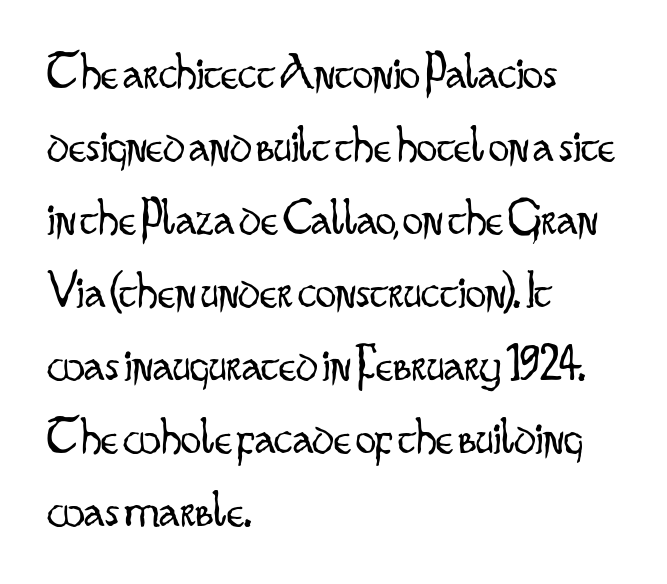
Where is the straight margin? On the left. The lettering stays uniformly vertical, giving the passage a roman look. Is this a sans? Yes — the strokes have no serifs. Each stroke keeps to a modest, everyday thickness or less. The rendering uses natural spacing where letterforms have individual widths. No extra tracking has been applied to these lines.
